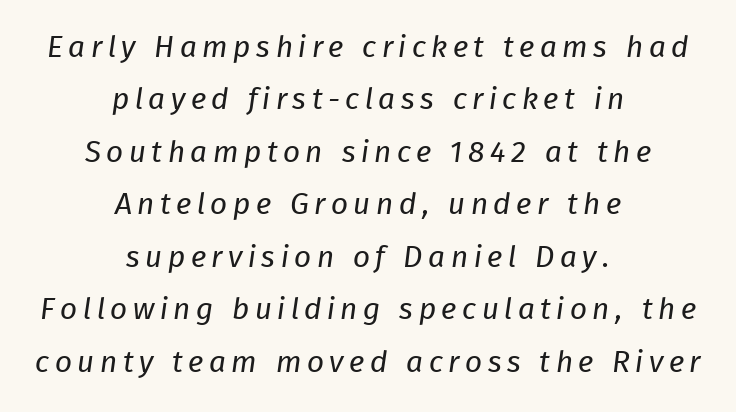
Q: Is the text bold? A: No.
Q: Is the typeface a serif or a sans-serif typeface? A: Sans-serif.
Q: Is the text underlined? A: No.
Q: How is the paragraph aligned? A: Centered.
Q: Width (condensed, normal, or wide)? A: Normal.
Q: Stroke contrast? A: Low.
Q: x-height? A: Medium.
Q: Monospaced? A: No.
